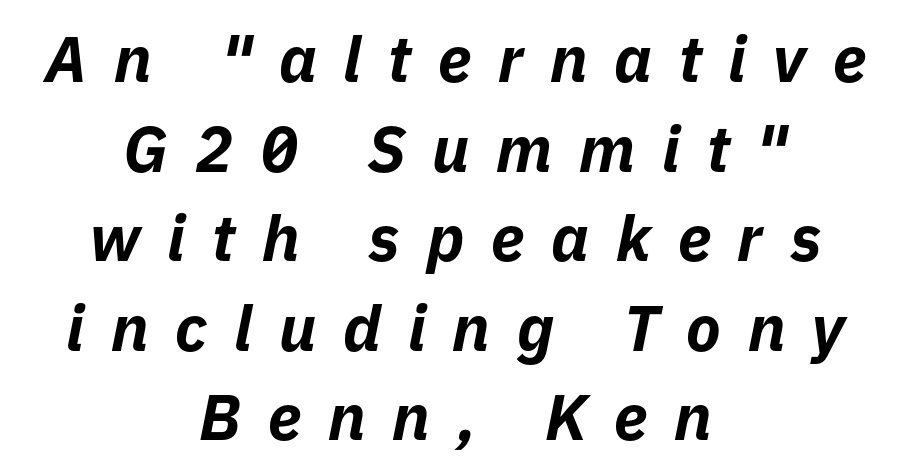
Q: Is the text bold? A: Yes.
Q: Is the text italic (slanted)? A: Yes, it leans right by about 11 degrees.
Q: Is the text underlined? A: No.
Q: How is the paragraph aligned? A: Centered.
Q: Is the spacing between letters normal or unusually wide? A: Unusually wide.
Q: Is the spacing between lines tight, normal or loose? A: Normal.
Q: Width (condensed, normal, or wide)? A: Normal.
Q: Stroke contrast? A: Low.
Q: x-height? A: Medium.
Q: Monospaced? A: No.
